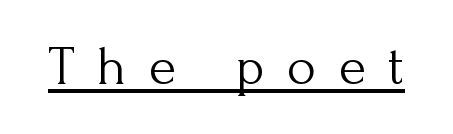
{"serif": "yes", "italic": "no", "bold": "no", "weight": "light", "width": "normal", "stroke_contrast": "medium", "x_height": "small", "monospaced": "no", "underline": "yes", "letter_spacing": "wide", "letter_spacing_em": 0.4, "glyph_px": 56}
